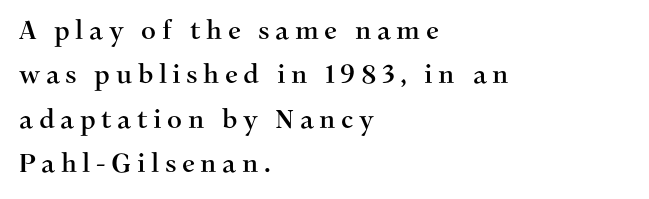
Ascenders rise straight up at ninety degrees. How are the letters spaced? Widely, with obvious added tracking. Honestly, there is no underline to notice here at all. The setting favours the left margin, as ordinary paragraphs usually do.
